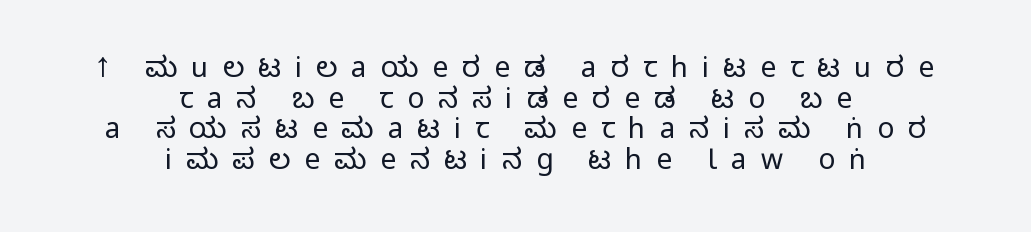
Q: Is the text italic (slanted)? A: No, it is upright.
Q: Is the typeface a serif or a sans-serif typeface? A: Sans-serif.
Q: Is the text underlined? A: No.
Q: How is the paragraph aligned? A: Centered.
Q: Is the spacing between letters normal or unusually wide? A: Unusually wide.
Q: Is the spacing between lines tight, normal or loose? A: Tight.
Q: Width (condensed, normal, or wide)? A: Condensed.
Q: Stroke contrast? A: Medium.
Q: Monospaced? A: No.
